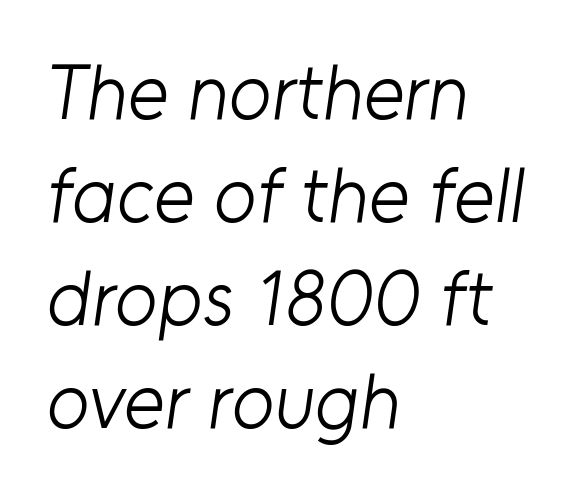
Stroke terminals: plain, sans-serif. Does extra space separate the letters? No, they use regular spacing. Line starts are locked; line ends wander. Proportional: the letters do not fall into vertical columns.
